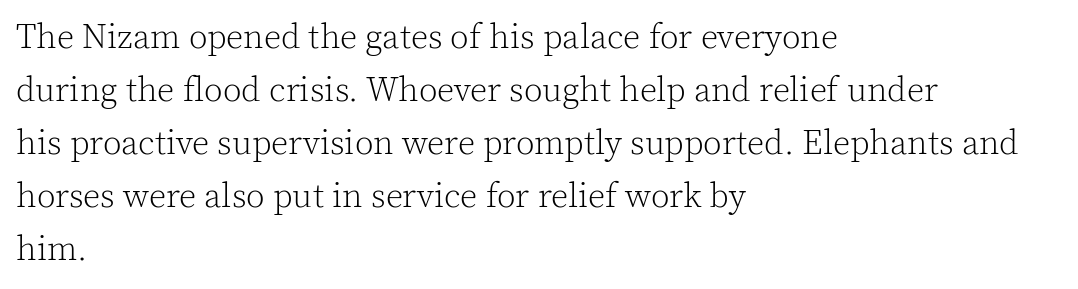
No italicization has been applied; the sample stays upright. Standard letterfit; no display-style spreading of the glyphs. The space beneath each line is pristine and unruled. Casual observation: everything's shoved over to the left.
